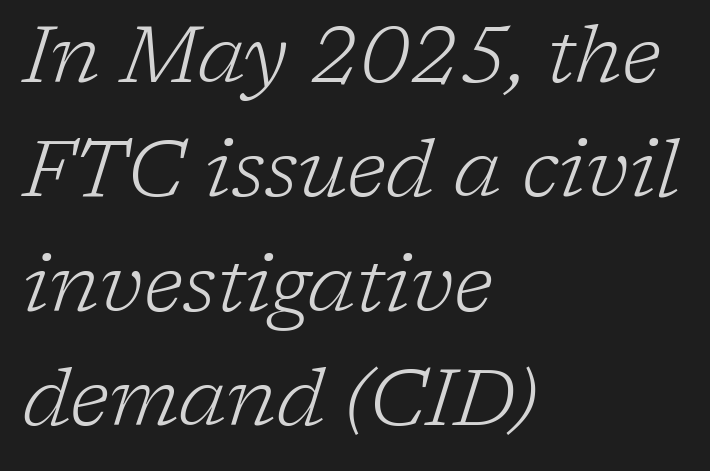
Here the designer chose a conventional face with non-uniform glyph widths. This rendering leaves character spacing at its baseline value. The strokes carry an ordinary text weight at most. The text block is weighted toward the left margin, trailing off unevenly rightward. Decoration check: the copy has no underline.
